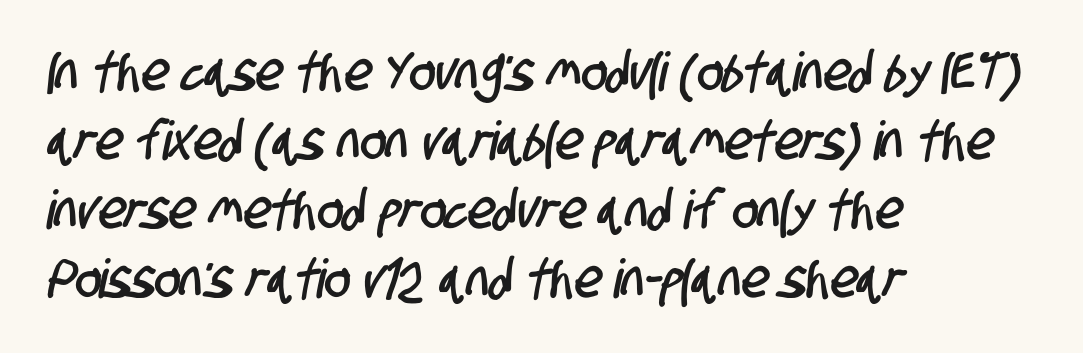
Q: Is the typeface a serif or a sans-serif typeface? A: Sans-serif.
Q: Is the text underlined? A: No.
Q: How is the paragraph aligned? A: Left-aligned.
Q: Is the spacing between letters normal or unusually wide? A: Normal.
Q: Is the spacing between lines tight, normal or loose? A: Normal.
Q: Width (condensed, normal, or wide)? A: Condensed.
Q: Stroke contrast? A: Low.
Q: x-height? A: Large.
Q: Monospaced? A: No.
